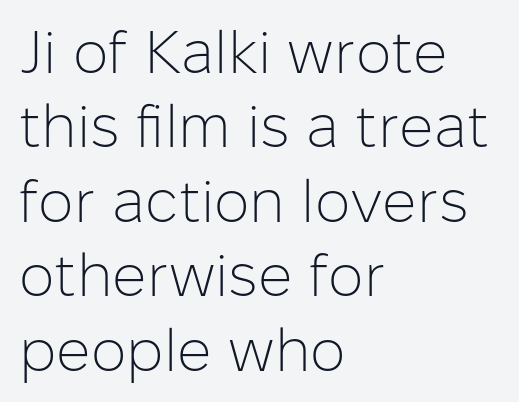
The image shows 60 px light sans-serif type, upright; set left-aligned, line spacing 1.24x, normal letter spacing, not underlined; low stroke contrast and a medium x-height.
